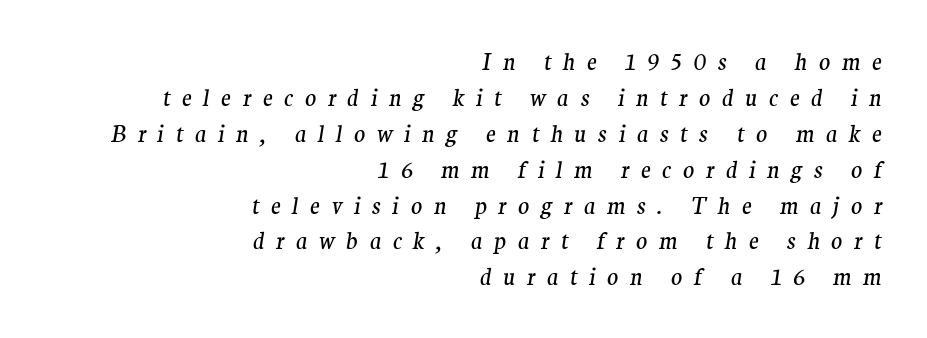
Q: Is the text bold? A: No.
Q: Is the text italic (slanted)? A: Yes, it leans right by about 9 degrees.
Q: Is the text underlined? A: No.
Q: How is the paragraph aligned? A: Right-aligned.
Q: Is the spacing between letters normal or unusually wide? A: Unusually wide.
Q: Is the spacing between lines tight, normal or loose? A: Normal.
